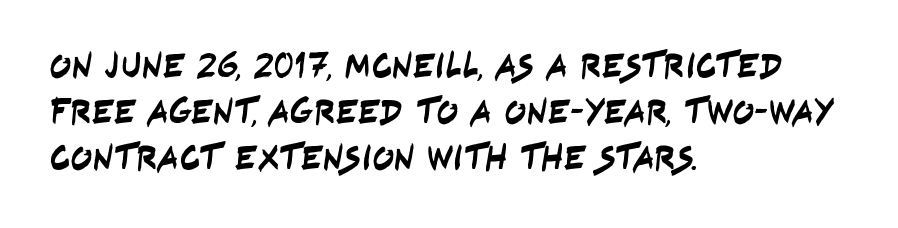
The image shows 36 px condensed sans-serif type; set left-aligned, normal line spacing (1.28x), normal letter spacing, not underlined; low stroke contrast and a large x-height.
